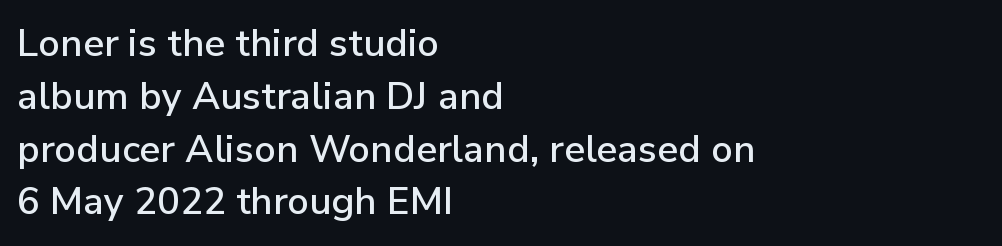
Q: Is the text italic (slanted)? A: No, it is upright.
Q: Is the typeface a serif or a sans-serif typeface? A: Sans-serif.
Q: Is the text underlined? A: No.
Q: How is the paragraph aligned? A: Left-aligned.
Q: Is the spacing between letters normal or unusually wide? A: Normal.
Q: Is the spacing between lines tight, normal or loose? A: Normal.
Q: Width (condensed, normal, or wide)? A: Normal.
Q: Stroke contrast? A: Low.
Q: x-height? A: Medium.
Q: Monospaced? A: No.
